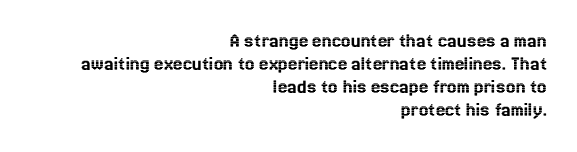
Honestly, there is no underline to notice here at all. Compared with a flush-left layout, this one pins lines to the opposite, right side. Successive baselines arrive quickly, one right under another. This rendering leaves character spacing at its baseline value.
